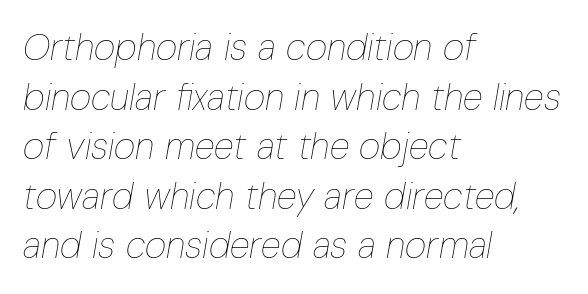
Q: Is the text bold? A: No.
Q: Is the text italic (slanted)? A: Yes, it leans right by about 10 degrees.
Q: Is the text underlined? A: No.
Q: How is the paragraph aligned? A: Left-aligned.
Q: Is the spacing between letters normal or unusually wide? A: Normal.
Q: Is the spacing between lines tight, normal or loose? A: Normal.
Q: Width (condensed, normal, or wide)? A: Condensed.
Q: Stroke contrast? A: Low.
Q: x-height? A: Medium.
Q: Monospaced? A: No.
